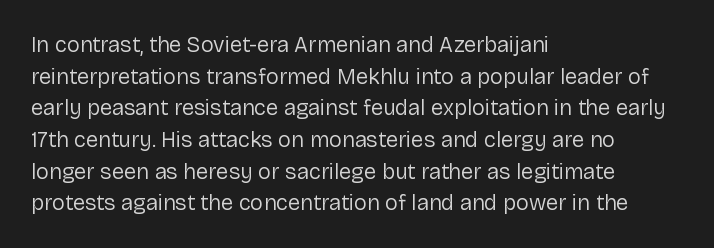
{"italic": "no", "bold": "no", "underline": "no", "align": "left", "line_spacing": "normal", "line_spacing_ratio": 1.44, "letter_spacing": "normal", "letter_spacing_em": 0.0, "glyph_px": 22}
